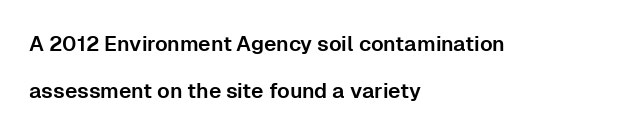
The specimen reads as upright at a glance. Default kerning and tracking; the words read as compact shapes. Baseline-to-baseline distance is far greater than the letter height. Which margin do the lines hug? The left one — the right edge is uneven. Unmarked baselines from the first word to the last.
